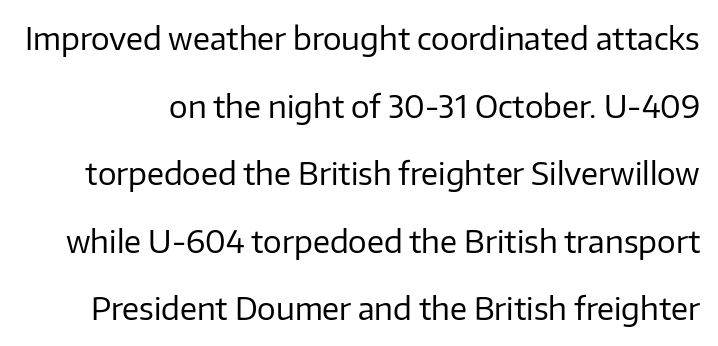
Looks like regular typesetting: each glyph gets only the width it needs. Classification — sans serif. Ascenders rise straight up at ninety degrees. Nothing heavy about these letters — not bold at all.
